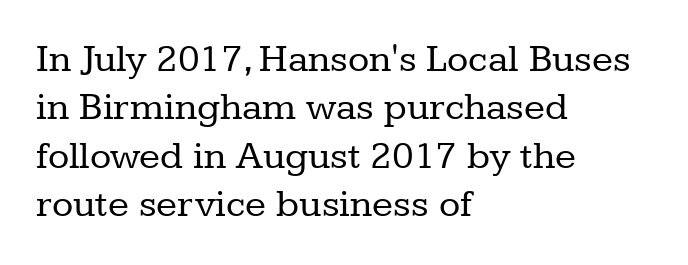
{"serif": "yes", "italic": "no", "bold": "no", "weight": "regular", "width": "normal", "stroke_contrast": "low", "x_height": "medium", "monospaced": "no", "underline": "no", "align": "left", "line_spacing_ratio": 1.24, "letter_spacing": "normal", "letter_spacing_em": 0.0, "glyph_px": 39}
